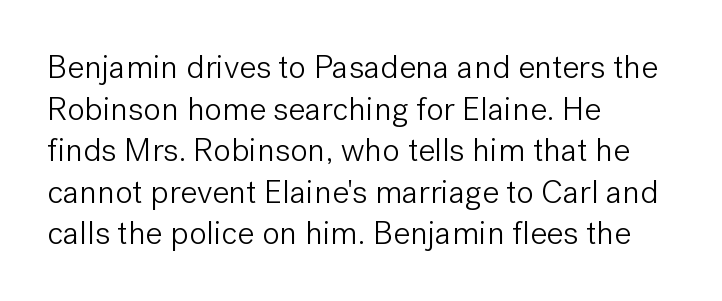
The image shows 33 px light sans-serif type, upright; set left-aligned, normal line spacing (1.26x), normal letter spacing, not underlined; low stroke contrast and a medium x-height.
